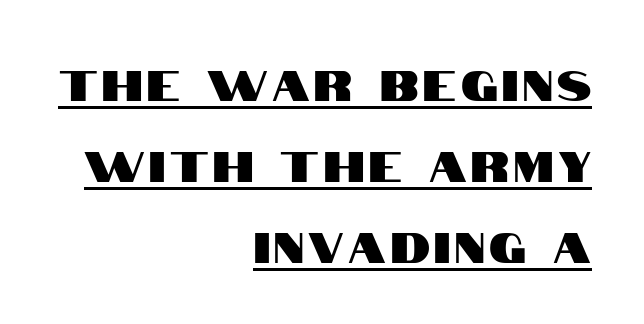
The image shows 42 px condensed sans-serif type, upright; set right-aligned, loose line spacing (1.93x), underlined; high stroke contrast and a large x-height.
